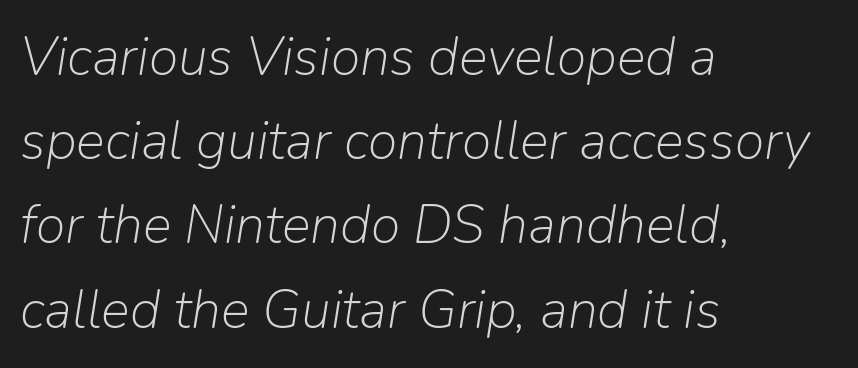
The image shows 54 px light type, italic (leaning right); set left-aligned, normal line spacing (1.56x), normal letter spacing, not underlined; low stroke contrast and a medium x-height.
